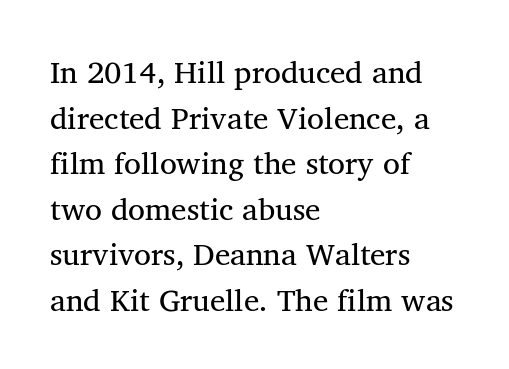
Q: Is the text bold? A: No.
Q: Is the text italic (slanted)? A: No, it is upright.
Q: Is the typeface a serif or a sans-serif typeface? A: Serif.
Q: Is the text underlined? A: No.
Q: How is the paragraph aligned? A: Left-aligned.
Q: Is the spacing between letters normal or unusually wide? A: Normal.
Q: Is the spacing between lines tight, normal or loose? A: Normal.
Q: Width (condensed, normal, or wide)? A: Normal.
Q: Stroke contrast? A: Medium.
Q: x-height? A: Medium.
Q: Monospaced? A: No.
